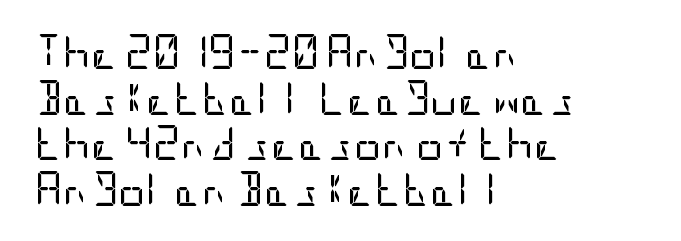
{"serif": "no", "italic": "no", "bold": "no", "weight": "regular", "width": "condensed", "stroke_contrast": "low", "x_height": "large", "underline": "no", "align": "left", "line_spacing": "normal", "line_spacing_ratio": 1.34, "letter_spacing": "normal", "letter_spacing_em": 0.0, "glyph_px": 34}
